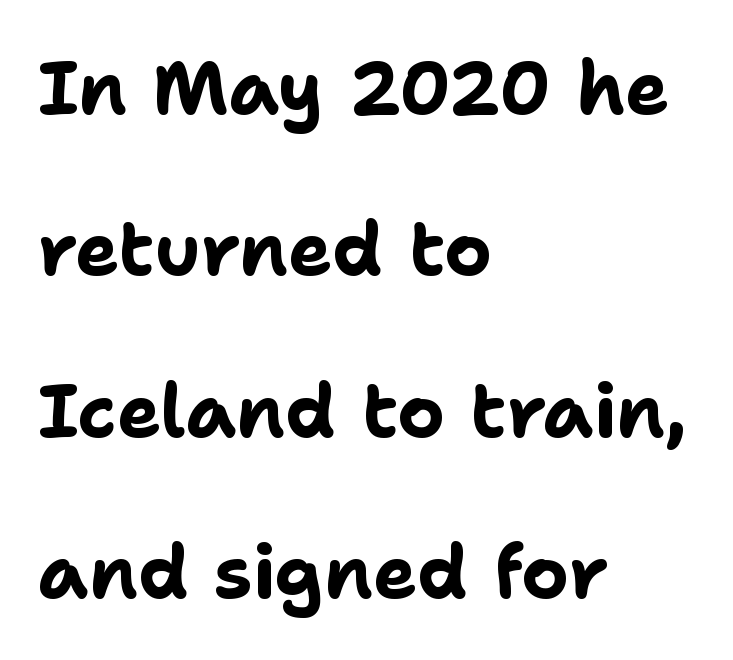
As a designer I'd log this as weight 700, bold. Compared with typical body copy, the letter spacing here is the same. This sample has the flowing, uneven cadence of proportional lettering. A bare baseline throughout the passage.
